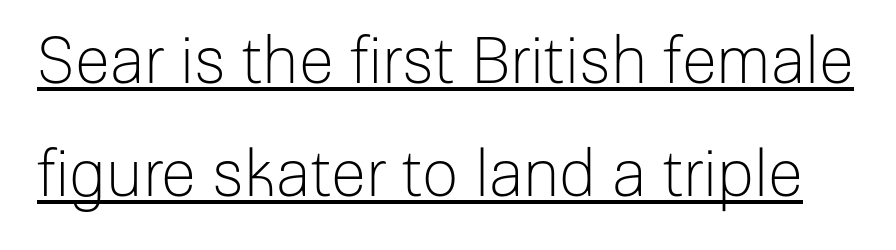
Q: Is the text bold? A: No.
Q: Is the text italic (slanted)? A: No, it is upright.
Q: Is the typeface a serif or a sans-serif typeface? A: Sans-serif.
Q: Is the text underlined? A: Yes.
Q: Is the spacing between letters normal or unusually wide? A: Normal.
Q: Width (condensed, normal, or wide)? A: Normal.
Q: Stroke contrast? A: Low.
Q: x-height? A: Medium.
Q: Monospaced? A: No.
